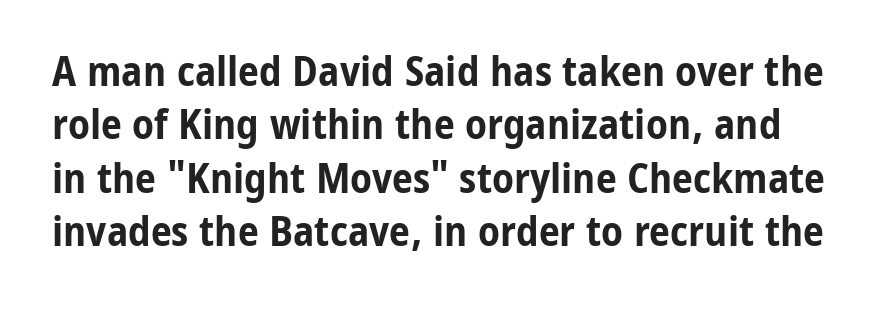
The image shows 42 px bold, condensed sans-serif type, upright; set normal line spacing (1.27x), normal letter spacing, not underlined; low stroke contrast and a medium x-height.
